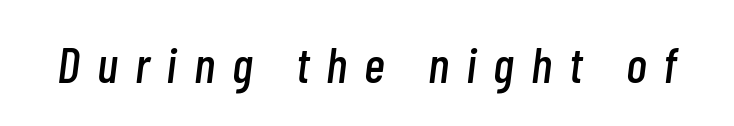
Q: Is the text italic (slanted)? A: Yes, it leans right by about 7 degrees.
Q: Is the text underlined? A: No.
Q: Is the spacing between letters normal or unusually wide? A: Unusually wide.
Q: Width (condensed, normal, or wide)? A: Condensed.
Q: Stroke contrast? A: Low.
Q: x-height? A: Medium.
Q: Monospaced? A: No.
